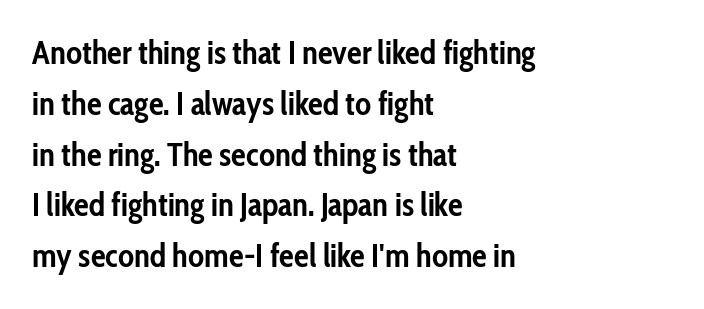
{"serif": "no", "italic": "no", "bold": "yes", "weight": "semibold", "width": "condensed", "stroke_contrast": "low", "x_height": "medium", "monospaced": "no", "underline": "no", "align": "left", "line_spacing": "normal", "line_spacing_ratio": 1.54, "letter_spacing": "normal", "letter_spacing_em": 0.0, "glyph_px": 33}
